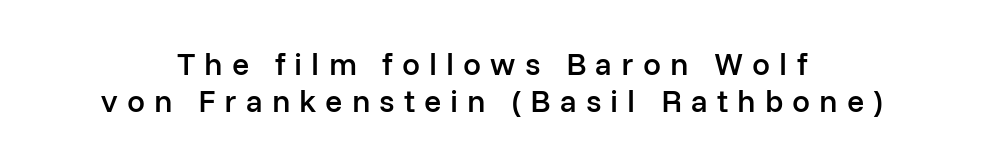
Check under the words: just untouched page. The text was rendered using a sans face with plain stroke endings. Each word looks stretched out because of the extra space between its letters. Varying glyph widths throughout — classic text-font behaviour. Is the block centered? Yes — each line is placed symmetrically about the middle.
